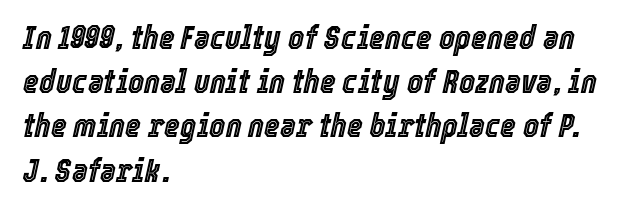
{"italic": "yes", "lean": "right", "slant_degrees": 12, "width": "condensed", "x_height": "medium", "monospaced": "no", "underline": "no", "align": "left", "line_spacing": "normal", "line_spacing_ratio": 1.3, "letter_spacing": "normal", "letter_spacing_em": 0.0, "glyph_px": 34}
